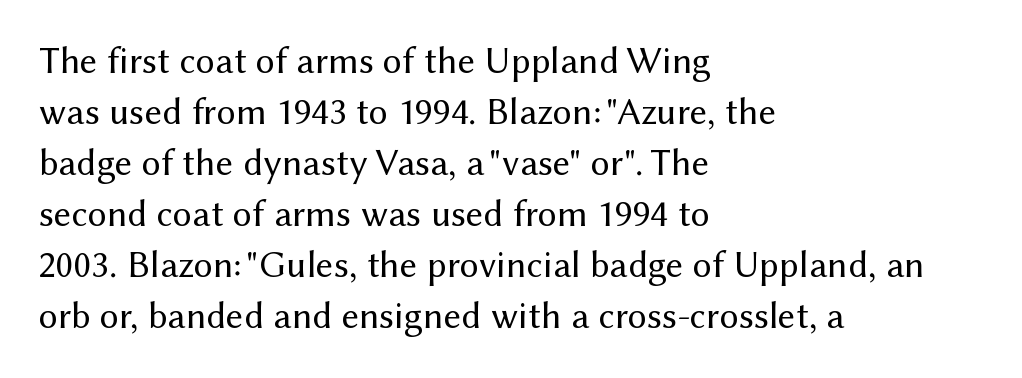
The letters advance in unequal steps, a hallmark of proportional type. Rule under the text: the space is simply empty. Weight: regular or lighter. The paragraph shown leans on its left margin. Characters remain perfectly vertical along every line. The line-height multiplier appears to be the usual default.
